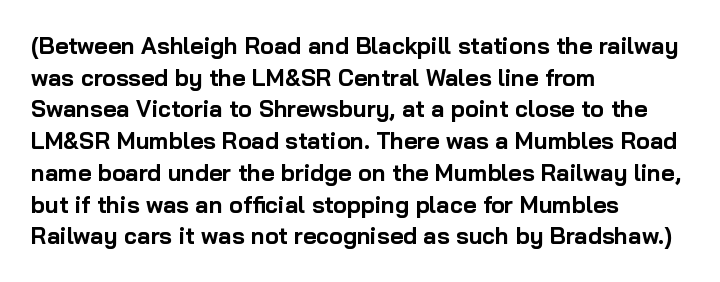
The image shows 23 px bold type, upright; set left-aligned, normal line spacing (1.38x), normal letter spacing, not underlined.
